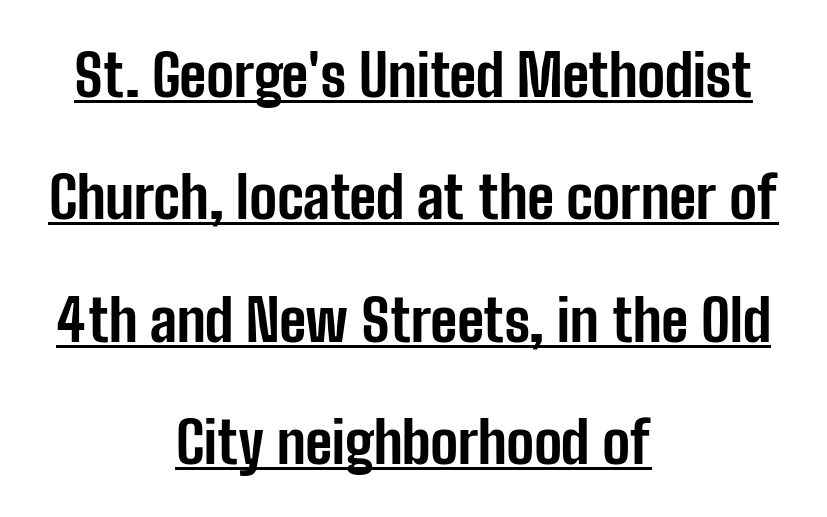
The image shows 58 px bold, condensed sans-serif type, upright; set centered, loose line spacing (2.11x), normal letter spacing, underlined; low stroke contrast and a medium x-height.
